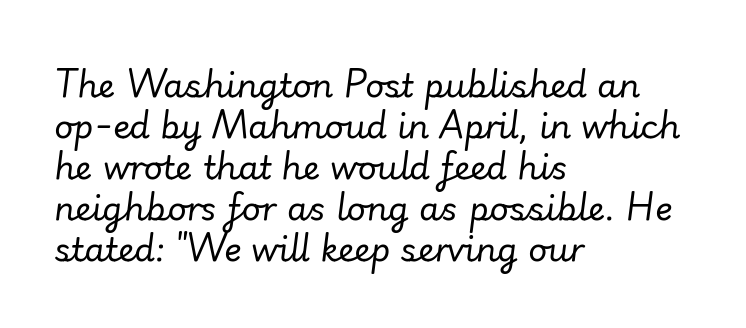
{"italic": "yes", "lean": "right", "slant_degrees": 7, "bold": "no", "weight": "regular", "width": "normal", "stroke_contrast": "low", "x_height": "small", "monospaced": "no", "underline": "no", "align": "left", "line_spacing_ratio": 1.24, "letter_spacing": "normal", "letter_spacing_em": 0.0, "glyph_px": 33}
